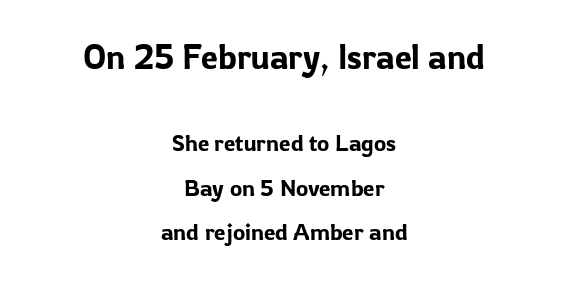
The image shows 34 px sans-serif type, upright; set centered, loose line spacing (1.94x), normal letter spacing, not underlined; the first (top) block is 1.48x larger; low stroke contrast and a medium x-height.
